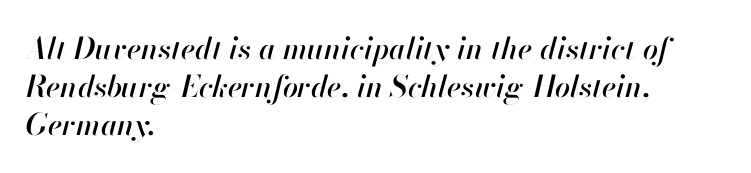
{"italic": "yes", "lean": "right", "slant_degrees": 13, "width": "normal", "stroke_contrast": "high", "x_height": "small", "monospaced": "no", "underline": "no", "align": "left", "line_spacing": "normal", "line_spacing_ratio": 1.27, "letter_spacing": "normal", "letter_spacing_em": 0.0, "glyph_px": 30}
